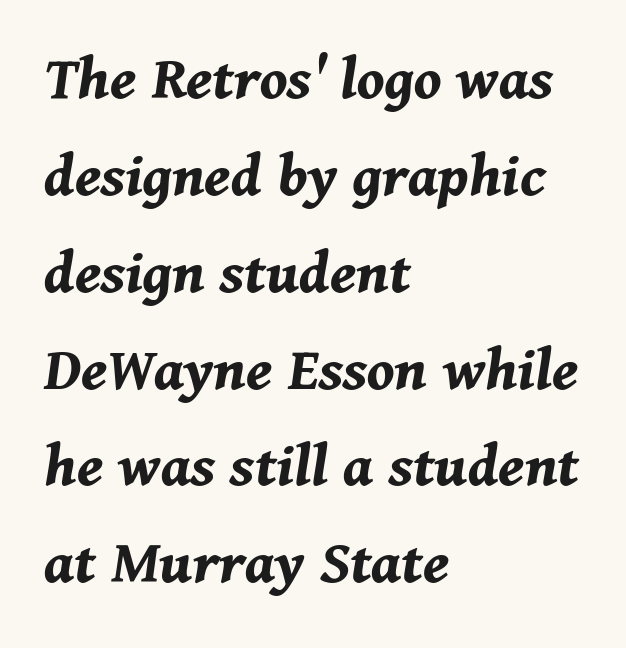
You could call the tracking neutral — neither tight nor loose. The words here are not underlined. Line starts are locked; line ends wander. The designer left line spacing at the default.
